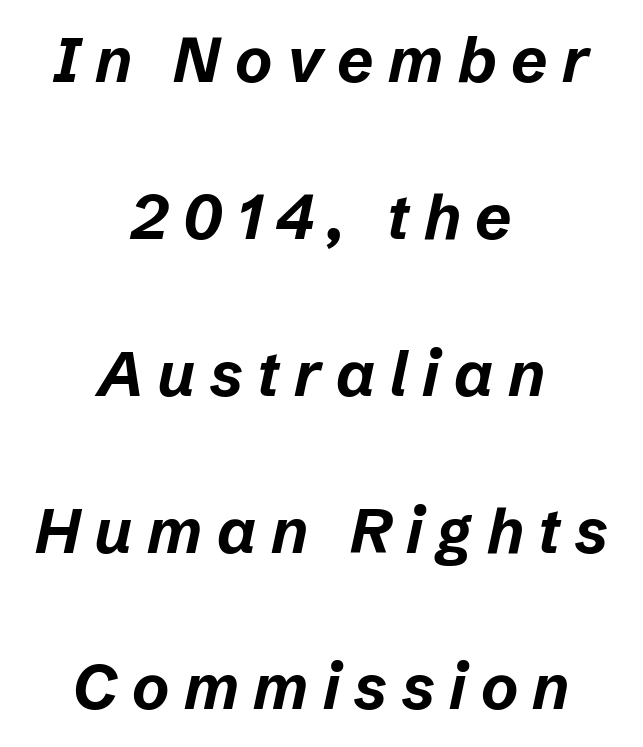
Q: Is the text bold? A: Yes.
Q: Is the text italic (slanted)? A: Yes, it leans right by about 12 degrees.
Q: Is the text underlined? A: No.
Q: How is the paragraph aligned? A: Centered.
Q: Is the spacing between letters normal or unusually wide? A: Unusually wide.
Q: Is the spacing between lines tight, normal or loose? A: Loose.
Q: Width (condensed, normal, or wide)? A: Normal.
Q: Stroke contrast? A: Low.
Q: x-height? A: Medium.
Q: Monospaced? A: No.
